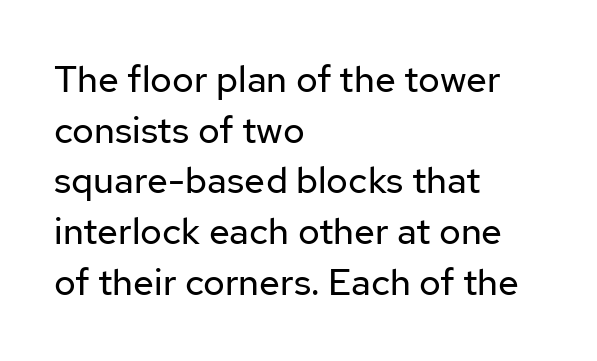
The image shows 37 px regular-weight sans-serif type, upright; set left-aligned, normal line spacing (1.37x), normal letter spacing, not underlined; low stroke contrast and a medium x-height.
